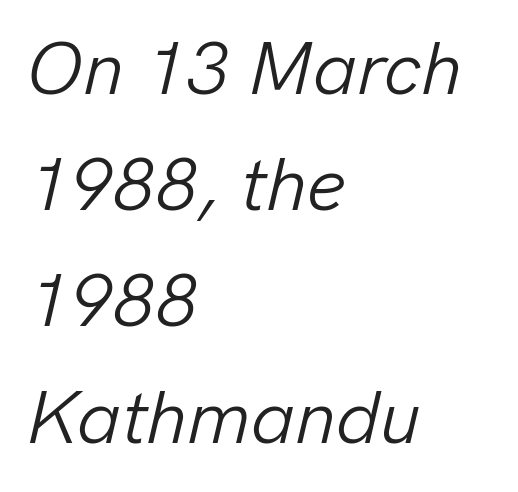
{"italic": "yes", "lean": "right", "slant_degrees": 13, "bold": "no", "weight": "light", "width": "normal", "stroke_contrast": "low", "x_height": "medium", "monospaced": "no", "underline": "no", "align": "left", "line_spacing": "normal", "line_spacing_ratio": 1.55, "letter_spacing": "normal", "letter_spacing_em": 0.0, "glyph_px": 75}
